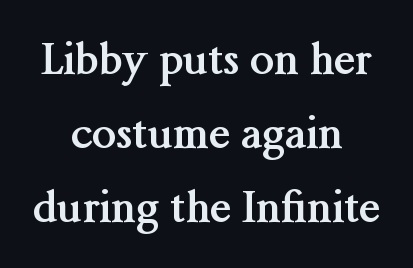
Q: Is the text bold? A: Yes.
Q: Is the text italic (slanted)? A: No, it is upright.
Q: Is the typeface a serif or a sans-serif typeface? A: Serif.
Q: Is the text underlined? A: No.
Q: How is the paragraph aligned? A: Centered.
Q: Is the spacing between letters normal or unusually wide? A: Normal.
Q: Width (condensed, normal, or wide)? A: Normal.
Q: Stroke contrast? A: Medium.
Q: x-height? A: Medium.
Q: Monospaced? A: No.
